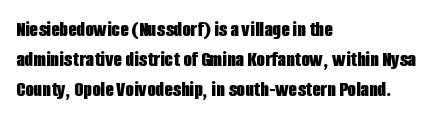
Q: Is the text bold? A: Yes.
Q: Is the text italic (slanted)? A: No, it is upright.
Q: Is the text underlined? A: No.
Q: How is the paragraph aligned? A: Left-aligned.
Q: Is the spacing between letters normal or unusually wide? A: Normal.
Q: Is the spacing between lines tight, normal or loose? A: Normal.
